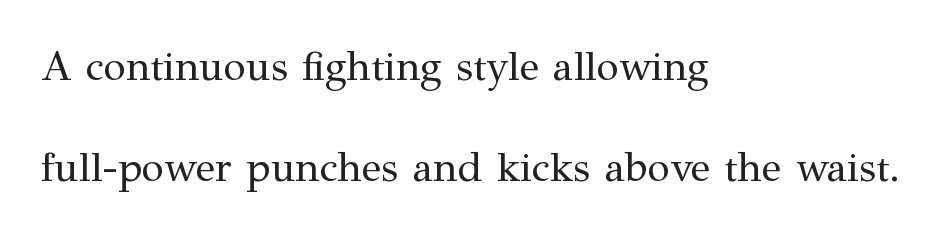
The image shows 41 px regular-weight serif type, upright; set left-aligned, loose line spacing (2.46x), normal letter spacing, not underlined; medium stroke contrast and a medium x-height.
